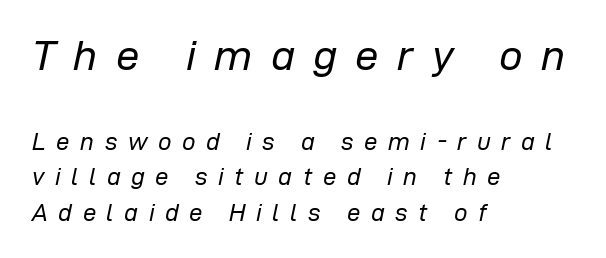
The image shows 42 px regular-weight type, italic (leaning right); set left-aligned, normal line spacing (1.48x), unusually wide letter spacing (+0.44 em), not underlined; the first (top) block is 1.75x larger; low stroke contrast and a medium x-height.
